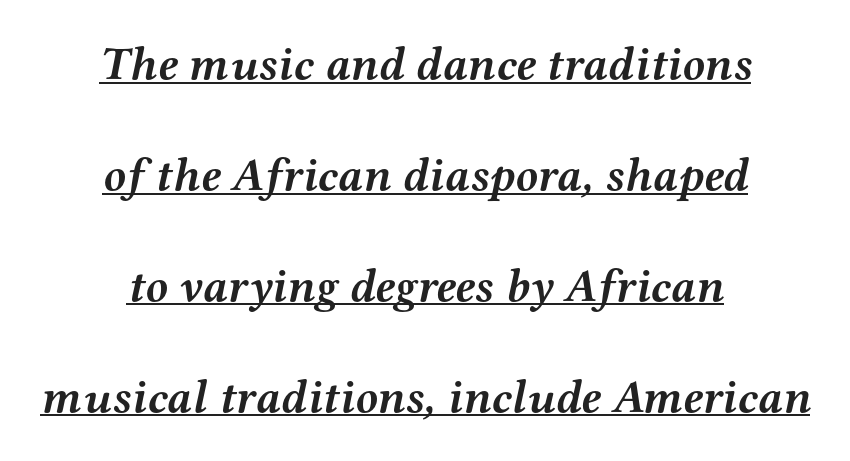
These lines were composed using italics. Spacing between characters is what you'd get straight out of the box. The sample has been set heavy, in full bold. Each new line begins a long way beneath the previous one. A centered setting, common on invitations and titles, is used for this passage. Does the type have serifs? Yes, each stem ends in a small foot.
